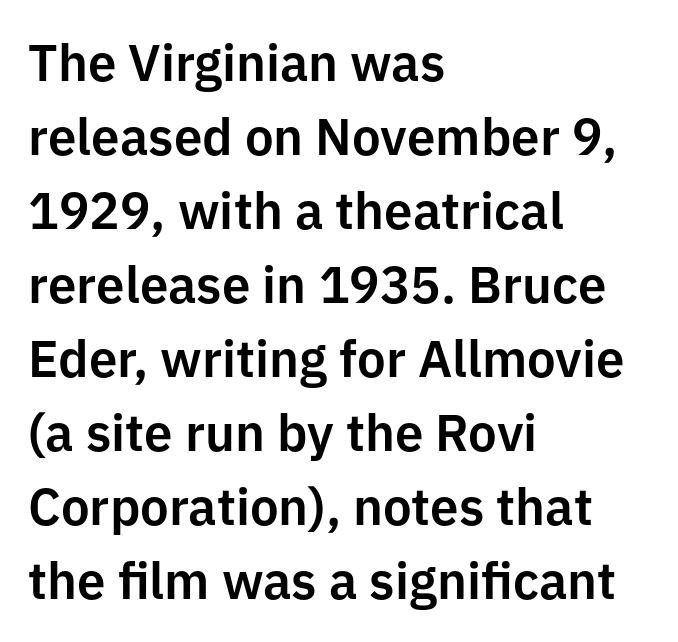
Are there feet on the stems? There aren't — it's a sans. You could call the tracking neutral — neither tight nor loose. Think of a printed novel: that variable character pitch is what you see here. The passage shown is not underscored anywhere. Every stem runs plumb, perpendicular to the baseline.
